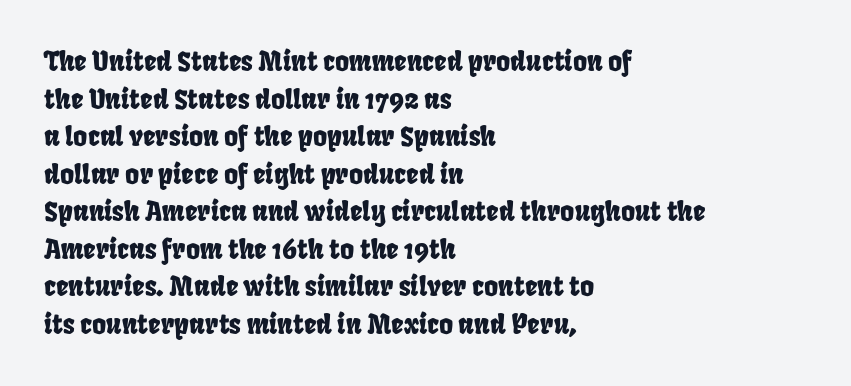
Q: Is the text underlined? A: No.
Q: How is the paragraph aligned? A: Left-aligned.
Q: Is the spacing between letters normal or unusually wide? A: Normal.
Q: Is the spacing between lines tight, normal or loose? A: Normal.
